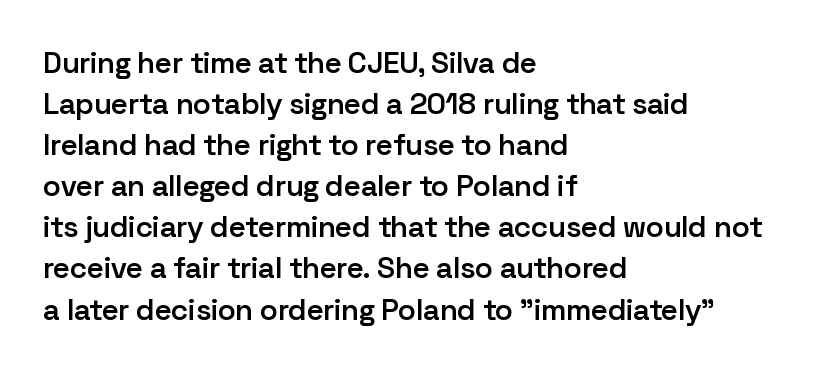
{"serif": "no", "italic": "no", "bold": "semi", "weight": "semibold", "width": "normal", "stroke_contrast": "low", "x_height": "medium", "monospaced": "no", "underline": "no", "align": "left", "line_spacing": "normal", "line_spacing_ratio": 1.37, "letter_spacing": "normal", "letter_spacing_em": 0.0, "glyph_px": 30}
